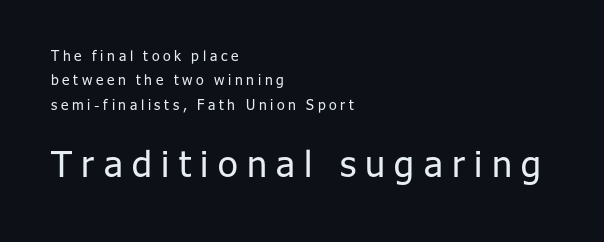
The image shows 36 px regular-weight sans-serif type, upright; set left-aligned, line spacing 1.75x, unusually wide letter spacing (+0.26 em), not underlined; the second (bottom) block is 2.57x larger; low stroke contrast and a medium x-height.
